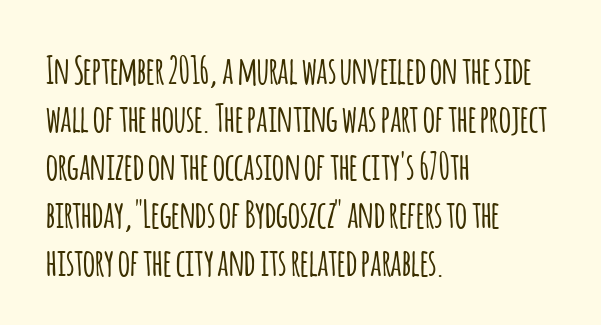
Q: Is the text italic (slanted)? A: No, it is upright.
Q: Is the typeface a serif or a sans-serif typeface? A: Sans-serif.
Q: Is the text underlined? A: No.
Q: How is the paragraph aligned? A: Left-aligned.
Q: Is the spacing between letters normal or unusually wide? A: Normal.
Q: Is the spacing between lines tight, normal or loose? A: Normal.
Q: Width (condensed, normal, or wide)? A: Condensed.
Q: Stroke contrast? A: Low.
Q: x-height? A: Large.
Q: Monospaced? A: No.
